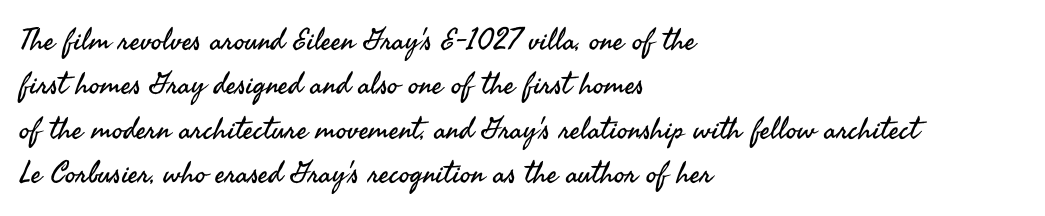
Glance below the letters and you will spot only blank space. The font sits on the lighter half of the weight spectrum, regular included. Is the letter spacing exaggerated? No — it looks like the ordinary default. These lines sit exactly where default settings would place them. Leftover space on each line is placed entirely after the last word.
